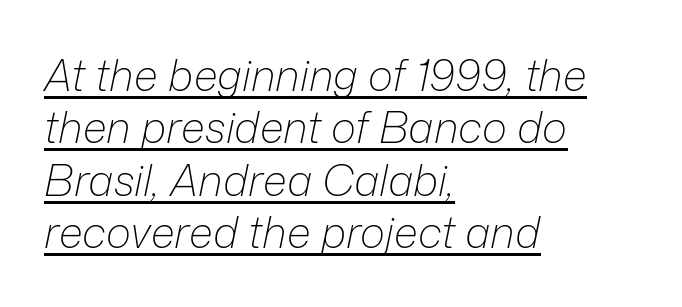
{"italic": "yes", "lean": "right", "slant_degrees": 12, "bold": "no", "weight": "light", "width": "normal", "stroke_contrast": "low", "x_height": "medium", "monospaced": "no", "underline": "yes", "align": "left", "line_spacing_ratio": 1.22, "letter_spacing": "normal", "letter_spacing_em": 0.0, "glyph_px": 43}
